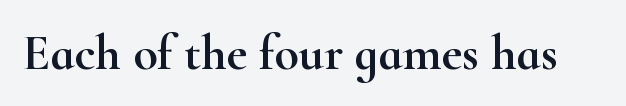
{"serif": "yes", "italic": "no", "width": "wide", "stroke_contrast": "high", "x_height": "small", "monospaced": "no", "underline": "no", "letter_spacing": "normal", "letter_spacing_em": 0.0, "glyph_px": 50}
